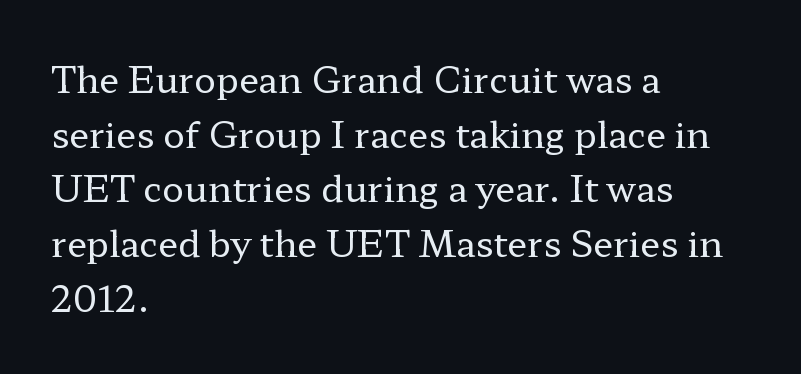
Q: Is the text bold? A: No.
Q: Is the text italic (slanted)? A: No, it is upright.
Q: Is the typeface a serif or a sans-serif typeface? A: Serif.
Q: Is the text underlined? A: No.
Q: How is the paragraph aligned? A: Left-aligned.
Q: Is the spacing between letters normal or unusually wide? A: Normal.
Q: Is the spacing between lines tight, normal or loose? A: Normal.
Q: Width (condensed, normal, or wide)? A: Wide.
Q: Stroke contrast? A: Low.
Q: x-height? A: Medium.
Q: Monospaced? A: No.
